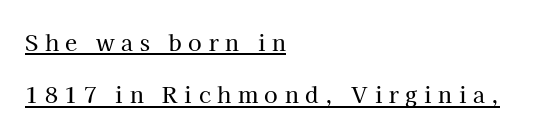
{"italic": "no", "underline": "yes", "align": "left", "line_spacing": "loose", "line_spacing_ratio": 2.37, "letter_spacing": "wide", "letter_spacing_em": 0.3, "glyph_px": 22}
